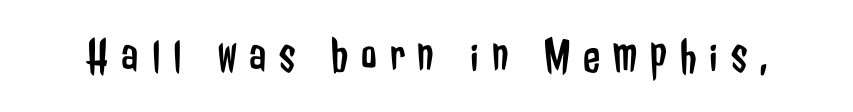
Q: Is the text bold? A: No.
Q: Is the text italic (slanted)? A: No, it is upright.
Q: Is the typeface a serif or a sans-serif typeface? A: Sans-serif.
Q: Is the text underlined? A: No.
Q: Is the spacing between letters normal or unusually wide? A: Unusually wide.
Q: Width (condensed, normal, or wide)? A: Condensed.
Q: Stroke contrast? A: Low.
Q: x-height? A: Medium.
Q: Monospaced? A: No.
